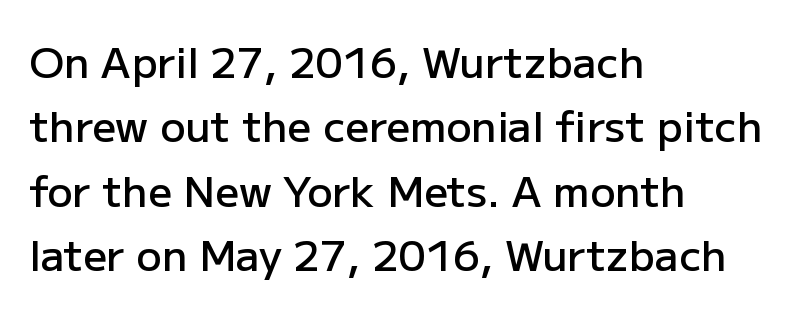
Q: Is the text bold? A: Semi-bold.
Q: Is the text italic (slanted)? A: No, it is upright.
Q: Is the typeface a serif or a sans-serif typeface? A: Sans-serif.
Q: Is the text underlined? A: No.
Q: How is the paragraph aligned? A: Left-aligned.
Q: Is the spacing between letters normal or unusually wide? A: Normal.
Q: Is the spacing between lines tight, normal or loose? A: Normal.
Q: Width (condensed, normal, or wide)? A: Normal.
Q: Stroke contrast? A: Low.
Q: x-height? A: Medium.
Q: Monospaced? A: No.
